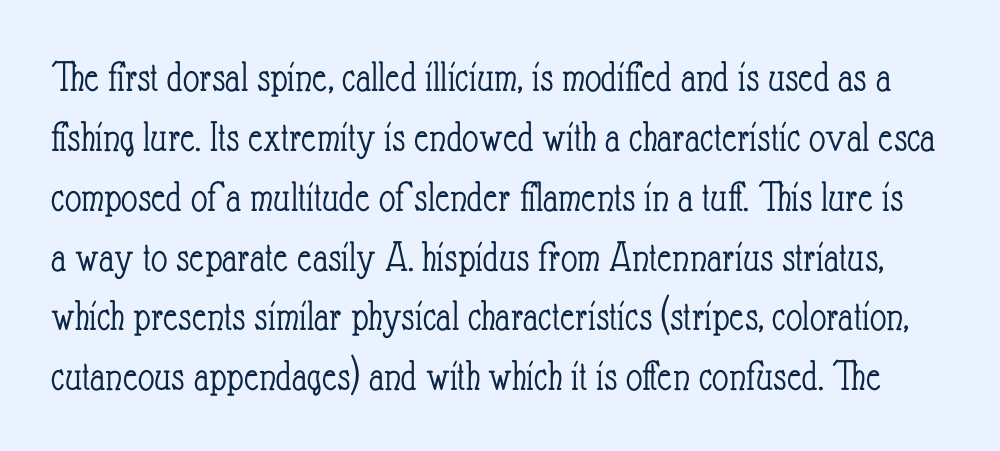
The image shows 45 px light, condensed type, upright; set normal line spacing (1.33x), normal letter spacing, not underlined; low stroke contrast and a small x-height.
